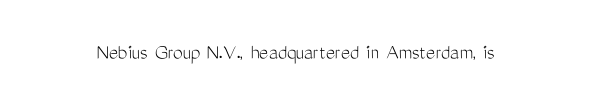
Q: Is the text bold? A: No.
Q: Is the text italic (slanted)? A: No, it is upright.
Q: Is the text underlined? A: No.
Q: Is the spacing between letters normal or unusually wide? A: Normal.
